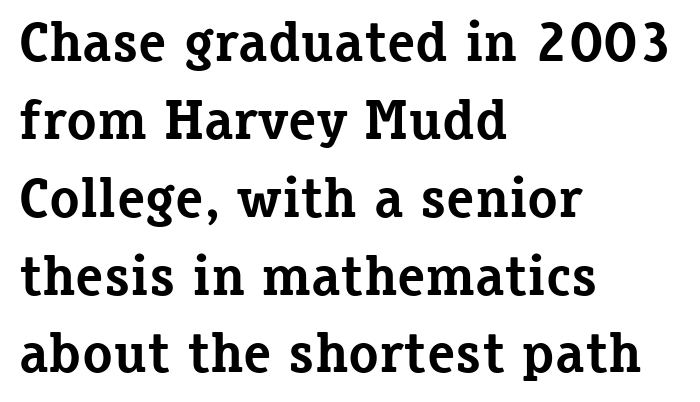
The image shows 56 px bold serif type, upright; set left-aligned, normal line spacing (1.39x), normal letter spacing, not underlined; low stroke contrast and a medium x-height.
